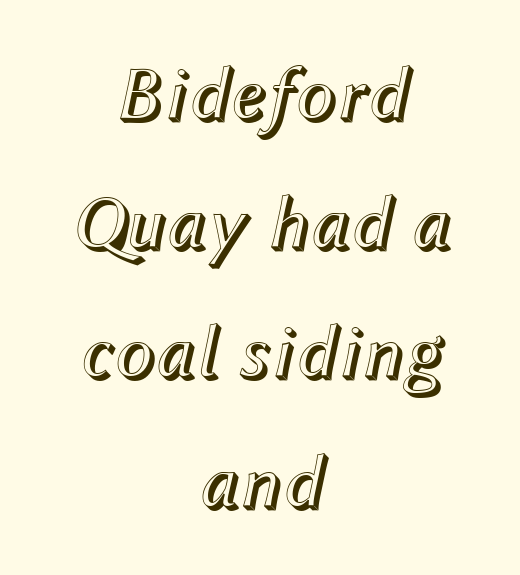
{"italic": "yes", "lean": "right", "slant_degrees": 12, "width": "normal", "x_height": "medium", "monospaced": "no", "underline": "no", "align": "center", "line_spacing": "normal", "line_spacing_ratio": 1.7, "letter_spacing": "normal", "letter_spacing_em": 0.0, "glyph_px": 76}
